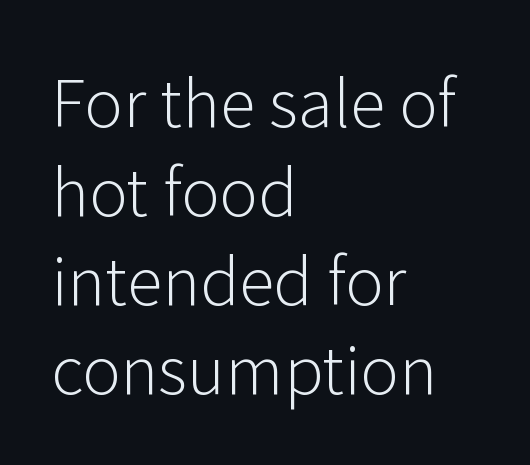
Q: Is the text bold? A: No.
Q: Is the text italic (slanted)? A: No, it is upright.
Q: Is the typeface a serif or a sans-serif typeface? A: Sans-serif.
Q: Is the text underlined? A: No.
Q: How is the paragraph aligned? A: Left-aligned.
Q: Is the spacing between letters normal or unusually wide? A: Normal.
Q: Is the spacing between lines tight, normal or loose? A: Normal.
Q: Width (condensed, normal, or wide)? A: Normal.
Q: Stroke contrast? A: Low.
Q: x-height? A: Medium.
Q: Monospaced? A: No.
